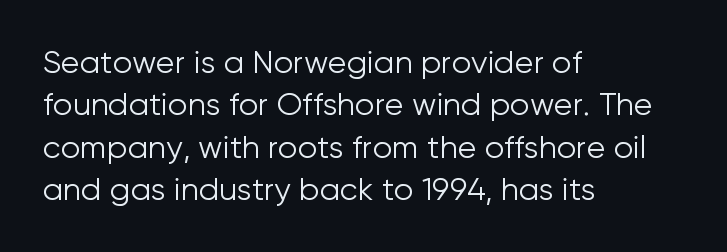
The image shows 31 px light sans-serif type, upright; set left-aligned, normal line spacing (1.37x), normal letter spacing, not underlined; low stroke contrast and a medium x-height.
